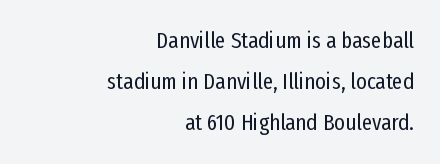
Q: Is the text bold? A: No.
Q: Is the text italic (slanted)? A: No, it is upright.
Q: Is the text underlined? A: No.
Q: How is the paragraph aligned? A: Right-aligned.
Q: Is the spacing between letters normal or unusually wide? A: Normal.
